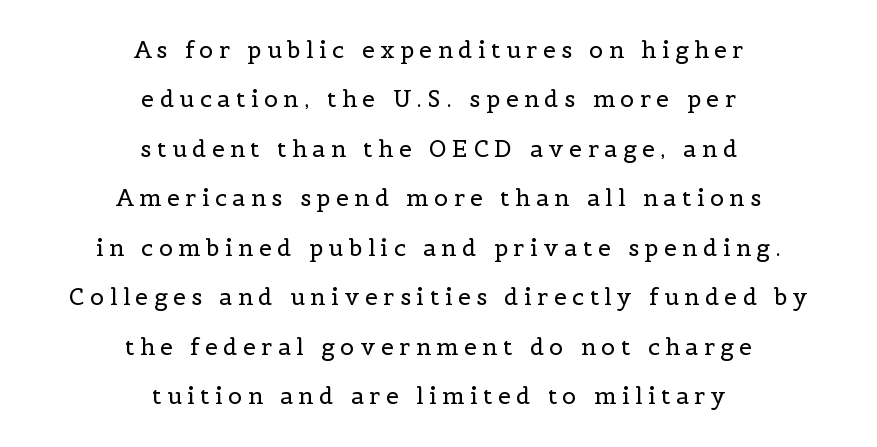
Q: Is the text bold? A: No.
Q: Is the text italic (slanted)? A: No, it is upright.
Q: Is the text underlined? A: No.
Q: How is the paragraph aligned? A: Centered.
Q: Is the spacing between letters normal or unusually wide? A: Unusually wide.
Q: Is the spacing between lines tight, normal or loose? A: Loose.
